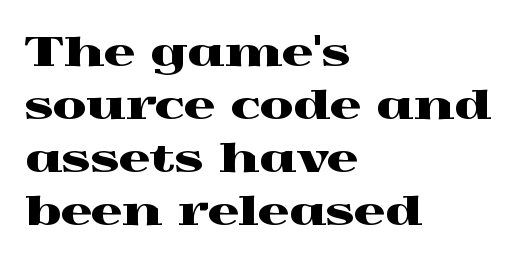
{"serif": "yes", "italic": "no", "width": "wide", "x_height": "medium", "monospaced": "no", "underline": "no", "align": "left", "line_spacing": "normal", "line_spacing_ratio": 1.36, "letter_spacing": "normal", "letter_spacing_em": 0.0, "glyph_px": 39}
